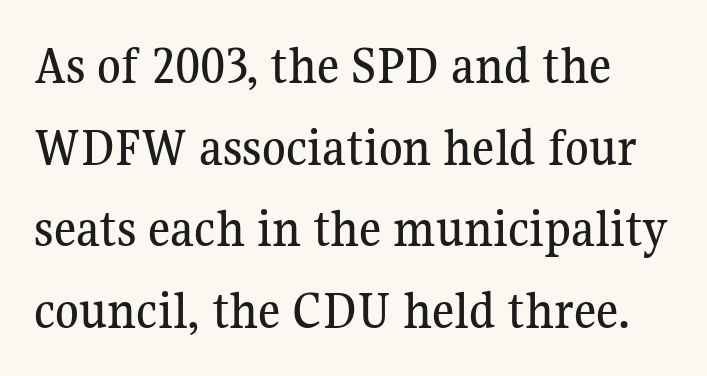
Q: Is the text italic (slanted)? A: No, it is upright.
Q: Is the typeface a serif or a sans-serif typeface? A: Serif.
Q: Is the text underlined? A: No.
Q: Is the spacing between letters normal or unusually wide? A: Normal.
Q: Is the spacing between lines tight, normal or loose? A: Normal.
Q: Width (condensed, normal, or wide)? A: Normal.
Q: Stroke contrast? A: Medium.
Q: x-height? A: Medium.
Q: Monospaced? A: No.
